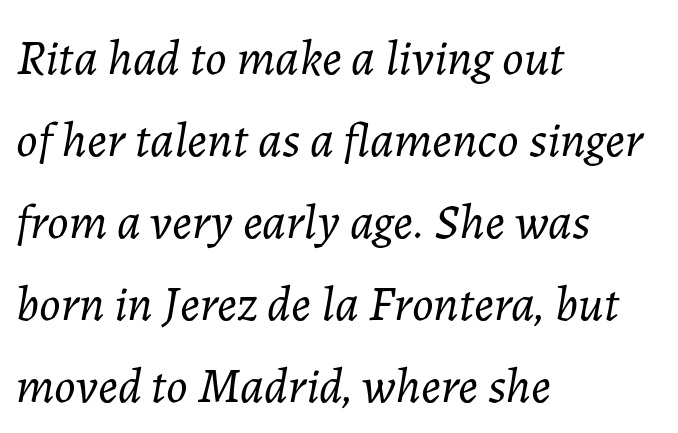
{"italic": "yes", "lean": "right", "slant_degrees": 7, "bold": "no", "weight": "light", "width": "normal", "stroke_contrast": "low", "x_height": "medium", "monospaced": "no", "underline": "no", "align": "left", "line_spacing": "normal", "line_spacing_ratio": 1.64, "letter_spacing": "normal", "letter_spacing_em": 0.0, "glyph_px": 50}
